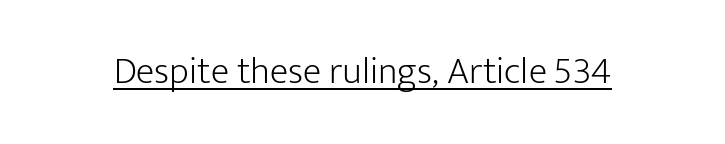
Rendered with straight, roman letterforms. Caption: face not bold, strokes unweighted. Somebody hit Ctrl+U on this one — the words are underlined. This sample uses plain, unmodified letter spacing. The face used here is proportionally spaced, like ordinary book or web type. The text was rendered using a sans face with plain stroke endings.
